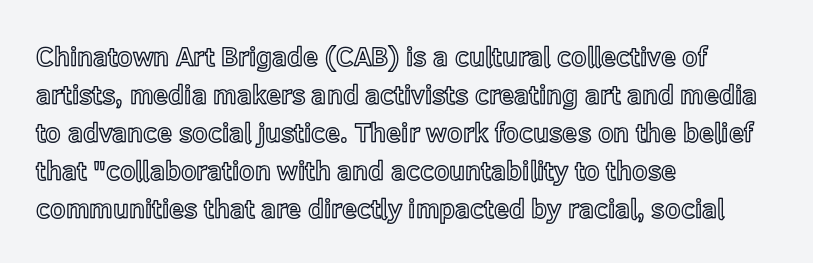
Every stem runs plumb, perpendicular to the baseline. No extra tracking has been applied to these lines. Students, observe: this is what conventionally led text looks like. The rendering anchors every line to the left-hand side. Just letters on the line, the space beneath them empty.
